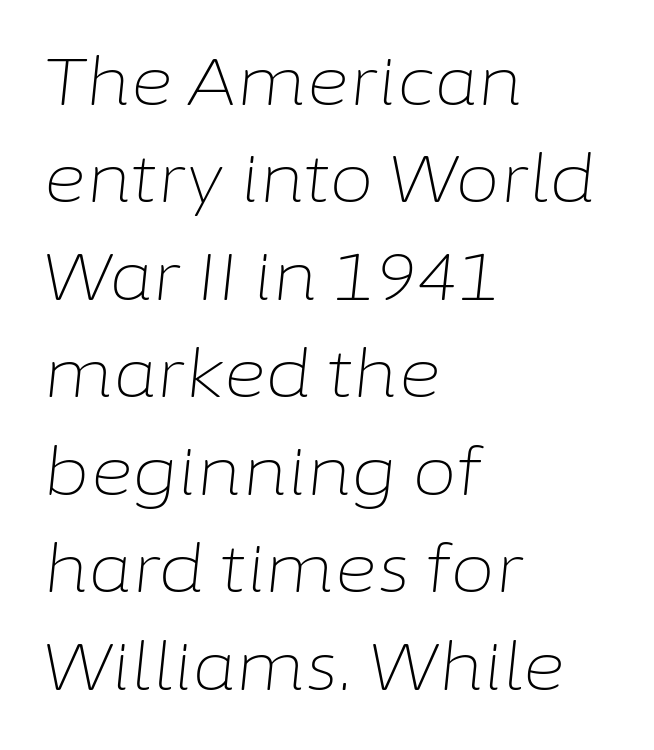
Q: Is the text bold? A: No.
Q: Is the text italic (slanted)? A: Yes, it leans right by about 6 degrees.
Q: Is the text underlined? A: No.
Q: How is the paragraph aligned? A: Left-aligned.
Q: Is the spacing between letters normal or unusually wide? A: Normal.
Q: Is the spacing between lines tight, normal or loose? A: Normal.
Q: Width (condensed, normal, or wide)? A: Normal.
Q: Stroke contrast? A: Low.
Q: x-height? A: Medium.
Q: Monospaced? A: No.
